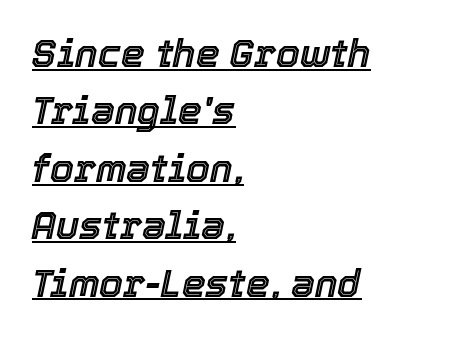
Q: Is the text italic (slanted)? A: Yes, it leans right by about 12 degrees.
Q: Is the text underlined? A: Yes.
Q: How is the paragraph aligned? A: Left-aligned.
Q: Is the spacing between letters normal or unusually wide? A: Normal.
Q: Is the spacing between lines tight, normal or loose? A: Normal.
Q: Width (condensed, normal, or wide)? A: Normal.
Q: x-height? A: Medium.
Q: Monospaced? A: No.
